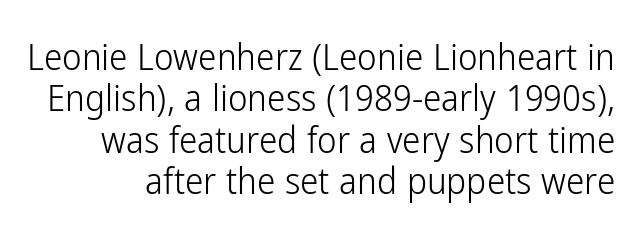
Each letter keeps its own natural width here, so spacing adapts to shape. The typeface has the unassuming heft of standard copy or less. Italic? Not at all — the glyphs are vertical. Observe the ordinary spacing: letters are neighbours, not strangers. The rendering uses a small line-height, squeezing the rows. Look at the bottom of the vertical strokes: they stop flat, with no serifs.
